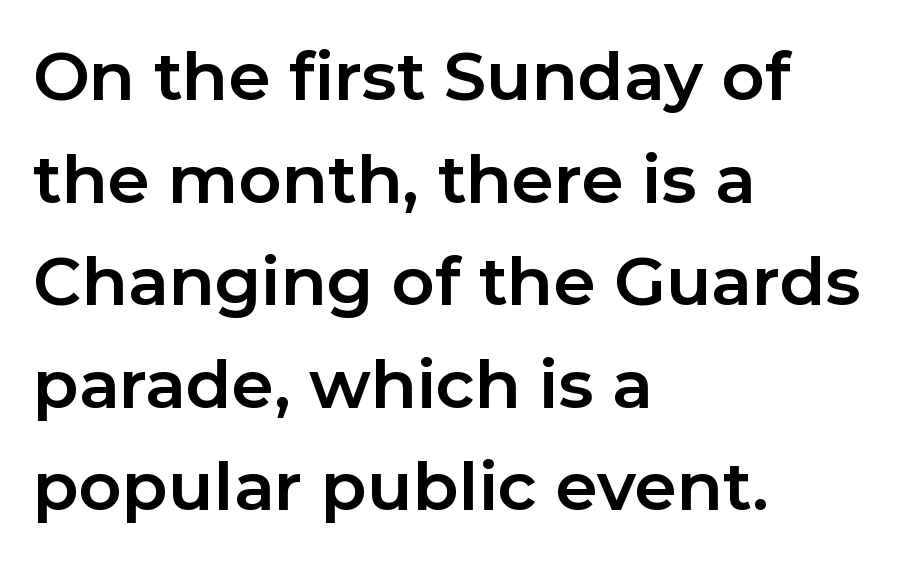
No italicization has been applied; the sample stays upright. The passage shown has conventional tracking throughout. Emphasis by weight is at full strength: bold. Rows of type keep a routine distance in the vertical direction. The letters advance in unequal steps, a hallmark of proportional type. Note: no serifs on the glyphs.
